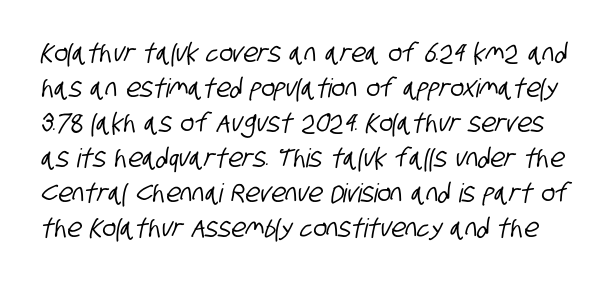
Q: Is the text underlined? A: No.
Q: Is the spacing between letters normal or unusually wide? A: Normal.
Q: Is the spacing between lines tight, normal or loose? A: Normal.
